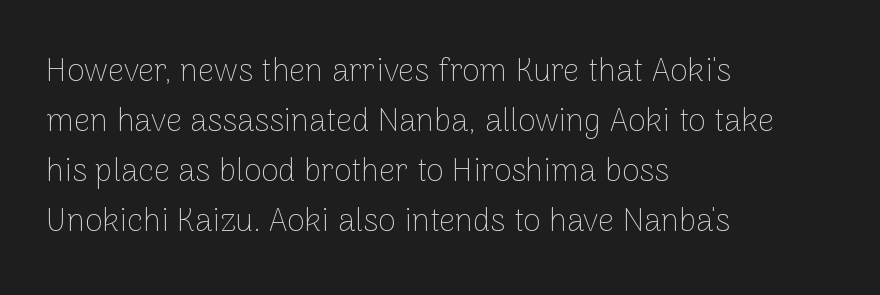
{"serif": "no", "italic": "no", "bold": "no", "weight": "thin", "width": "normal", "stroke_contrast": "low", "x_height": "medium", "monospaced": "no", "underline": "no", "align": "left", "line_spacing": "normal", "line_spacing_ratio": 1.56, "letter_spacing": "normal", "letter_spacing_em": 0.0, "glyph_px": 32}
